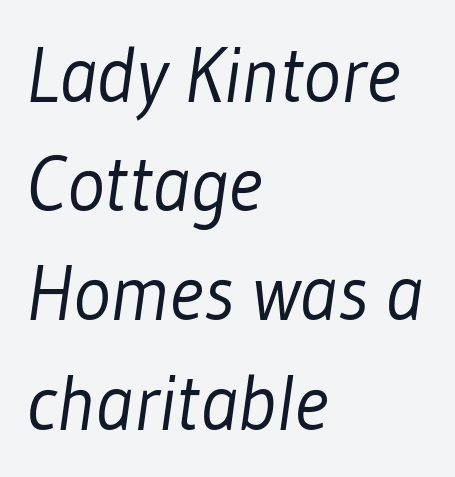
{"serif": "no", "bold": "no", "weight": "light", "width": "condensed", "stroke_contrast": "low", "x_height": "medium", "monospaced": "no", "underline": "no", "align": "left", "line_spacing": "normal", "line_spacing_ratio": 1.4, "letter_spacing": "normal", "letter_spacing_em": 0.0, "glyph_px": 78}
